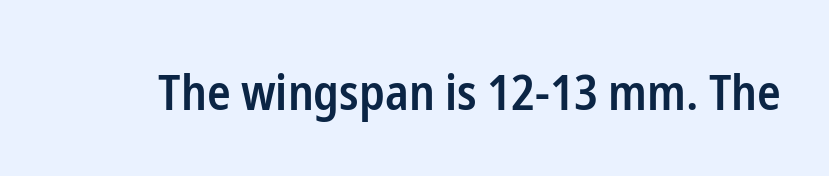
Q: Is the text bold? A: Semi-bold.
Q: Is the text italic (slanted)? A: No, it is upright.
Q: Is the typeface a serif or a sans-serif typeface? A: Sans-serif.
Q: Is the text underlined? A: No.
Q: Is the spacing between letters normal or unusually wide? A: Normal.
Q: Width (condensed, normal, or wide)? A: Condensed.
Q: Stroke contrast? A: Low.
Q: x-height? A: Medium.
Q: Monospaced? A: No.
